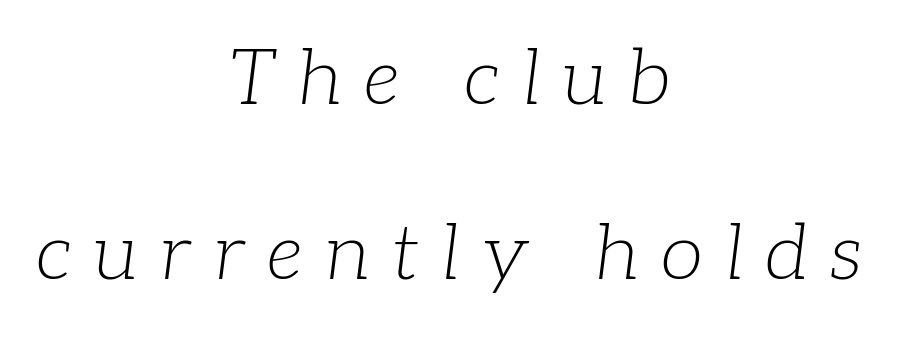
{"serif": "yes", "italic": "yes", "lean": "right", "slant_degrees": 7, "bold": "no", "weight": "light", "width": "normal", "stroke_contrast": "low", "x_height": "medium", "monospaced": "no", "underline": "no", "align": "center", "line_spacing": "loose", "line_spacing_ratio": 2.25, "letter_spacing": "wide", "letter_spacing_em": 0.28, "glyph_px": 78}
